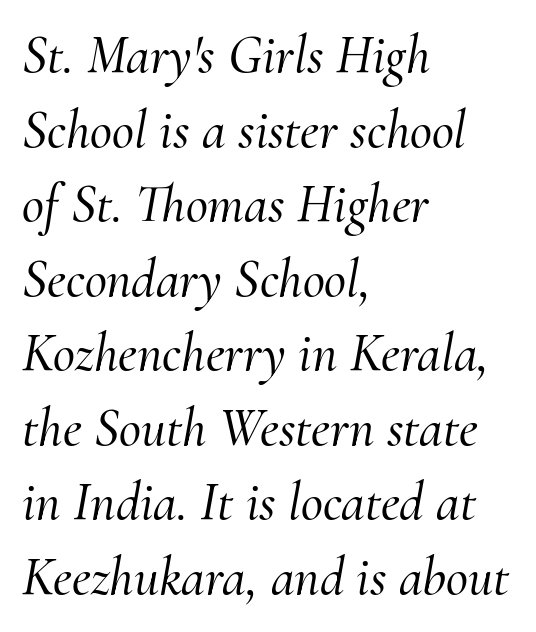
The image shows 54 px serif type, italic (leaning right); set left-aligned, normal line spacing (1.38x), normal letter spacing, not underlined; medium stroke contrast and a small x-height.
